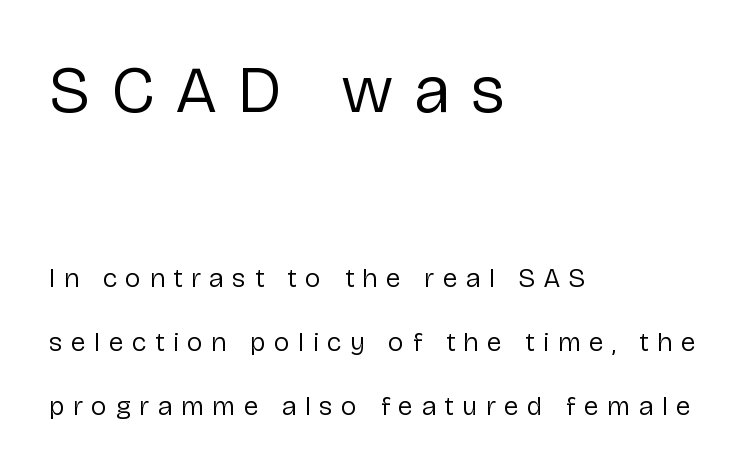
The image shows 67 px regular-weight sans-serif type, upright; set left-aligned, loose line spacing (2.37x), unusually wide letter spacing (+0.31 em), not underlined; the first (top) block is 2.48x larger; low stroke contrast and a medium x-height.
